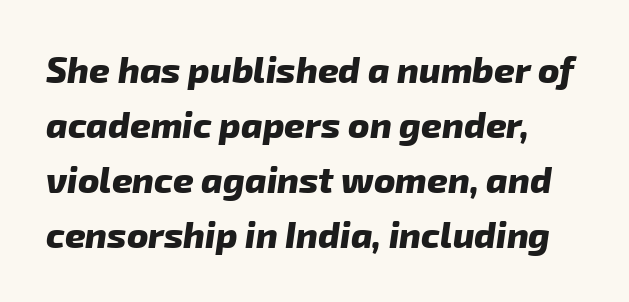
Q: Is the text bold? A: Yes.
Q: Is the typeface a serif or a sans-serif typeface? A: Sans-serif.
Q: Is the text underlined? A: No.
Q: How is the paragraph aligned? A: Left-aligned.
Q: Is the spacing between letters normal or unusually wide? A: Normal.
Q: Is the spacing between lines tight, normal or loose? A: Normal.
Q: Width (condensed, normal, or wide)? A: Normal.
Q: Stroke contrast? A: Low.
Q: x-height? A: Medium.
Q: Monospaced? A: No.
